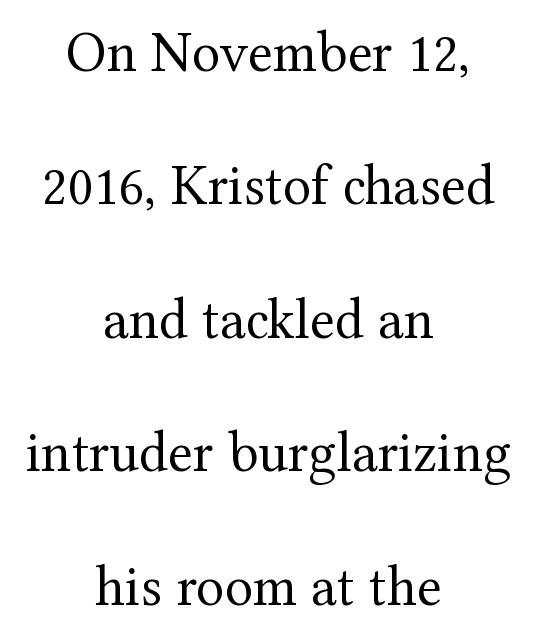
{"serif": "yes", "italic": "no", "bold": "no", "weight": "regular", "width": "normal", "stroke_contrast": "medium", "x_height": "medium", "monospaced": "no", "underline": "no", "align": "center", "line_spacing": "loose", "line_spacing_ratio": 2.3, "letter_spacing": "normal", "letter_spacing_em": 0.0, "glyph_px": 58}
